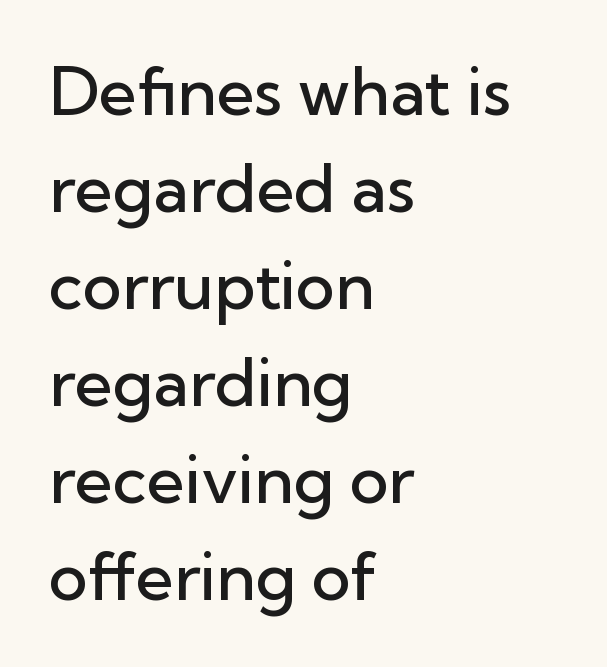
The image shows 66 px semibold sans-serif type, upright; set left-aligned, normal line spacing (1.47x), normal letter spacing, not underlined; low stroke contrast and a medium x-height.
